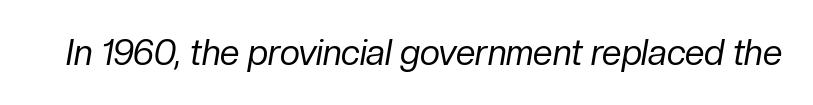
Q: Is the text bold? A: No.
Q: Is the text italic (slanted)? A: Yes, it leans right by about 10 degrees.
Q: Is the text underlined? A: No.
Q: Is the spacing between letters normal or unusually wide? A: Normal.
Q: Width (condensed, normal, or wide)? A: Normal.
Q: Stroke contrast? A: Low.
Q: x-height? A: Medium.
Q: Monospaced? A: No.
